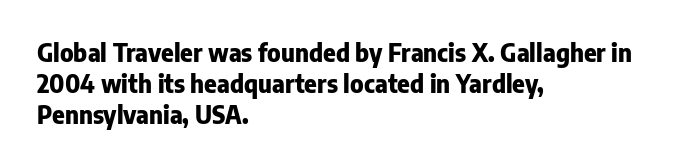
{"italic": "no", "bold": "yes", "underline": "no", "align": "left", "line_spacing": "normal", "line_spacing_ratio": 1.29, "letter_spacing": "normal", "letter_spacing_em": 0.0, "glyph_px": 24}
